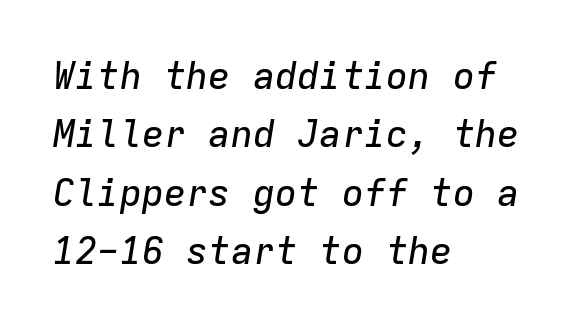
Q: Is the text italic (slanted)? A: Yes, it leans right by about 9 degrees.
Q: Is the text underlined? A: No.
Q: How is the paragraph aligned? A: Left-aligned.
Q: Is the spacing between letters normal or unusually wide? A: Normal.
Q: Is the spacing between lines tight, normal or loose? A: Normal.
Q: Width (condensed, normal, or wide)? A: Normal.
Q: Stroke contrast? A: Low.
Q: x-height? A: Medium.
Q: Monospaced? A: Yes.
